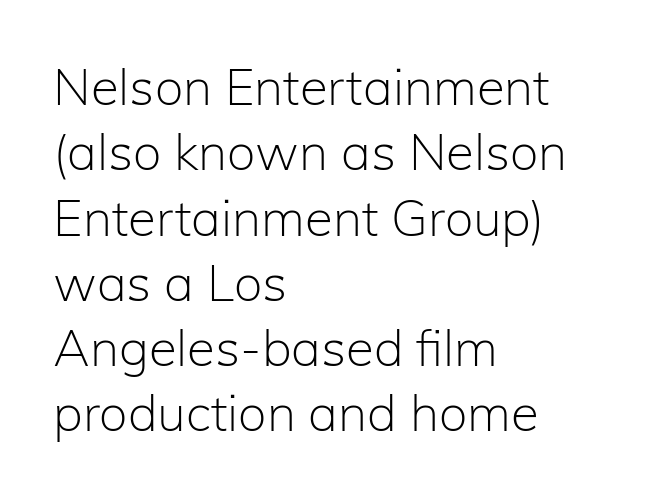
The image shows 51 px light sans-serif type, upright; set left-aligned, normal line spacing (1.28x), normal letter spacing, not underlined; low stroke contrast and a medium x-height.
